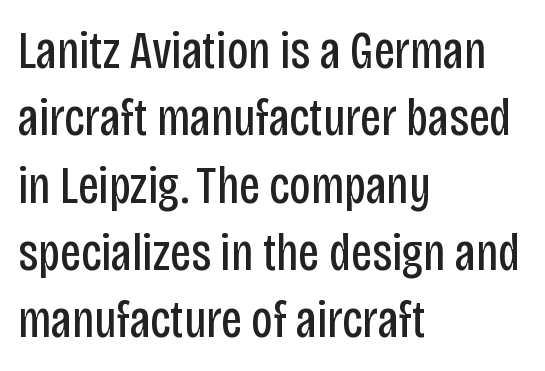
Q: Is the text bold? A: No.
Q: Is the text italic (slanted)? A: No, it is upright.
Q: Is the typeface a serif or a sans-serif typeface? A: Sans-serif.
Q: Is the text underlined? A: No.
Q: How is the paragraph aligned? A: Left-aligned.
Q: Is the spacing between letters normal or unusually wide? A: Normal.
Q: Is the spacing between lines tight, normal or loose? A: Normal.
Q: Width (condensed, normal, or wide)? A: Condensed.
Q: Stroke contrast? A: Low.
Q: x-height? A: Large.
Q: Monospaced? A: No.
